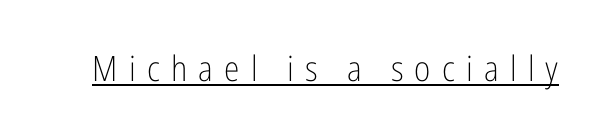
The image shows 35 px light, condensed sans-serif type, upright; set unusually wide letter spacing (+0.32 em), underlined; low stroke contrast and a medium x-height.
